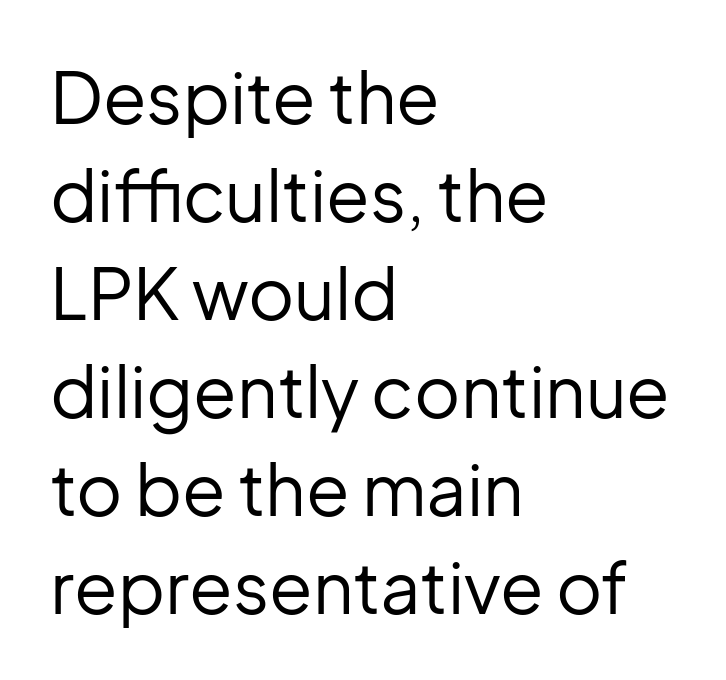
The words here are not underlined. Baseline-to-baseline distance is the conventional proportion of letter height. Posture: upright roman. Each line starts at the same left margin while the right side varies.
